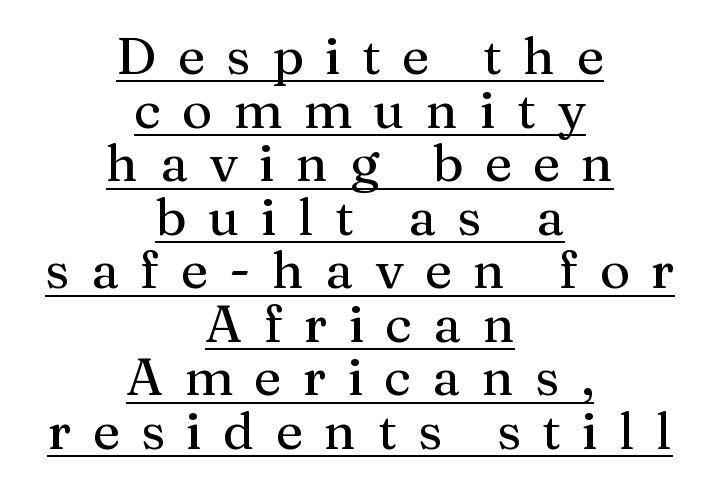
Q: Is the text italic (slanted)? A: No, it is upright.
Q: Is the typeface a serif or a sans-serif typeface? A: Serif.
Q: Is the text underlined? A: Yes.
Q: How is the paragraph aligned? A: Centered.
Q: Is the spacing between letters normal or unusually wide? A: Unusually wide.
Q: Is the spacing between lines tight, normal or loose? A: Tight.
Q: Width (condensed, normal, or wide)? A: Normal.
Q: Stroke contrast? A: Medium.
Q: x-height? A: Medium.
Q: Monospaced? A: No.
